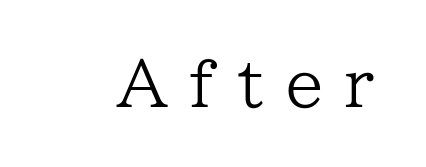
{"serif": "yes", "italic": "no", "bold": "no", "weight": "regular", "width": "normal", "stroke_contrast": "low", "x_height": "medium", "monospaced": "no", "underline": "no", "letter_spacing": "wide", "letter_spacing_em": 0.34, "glyph_px": 62}
